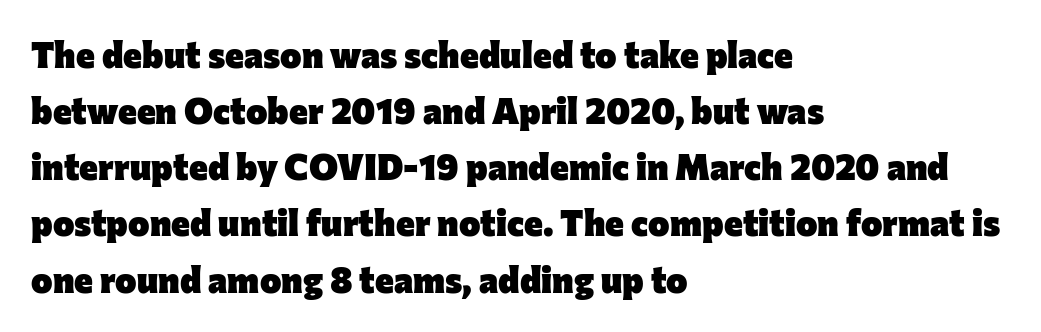
{"serif": "no", "italic": "no", "bold": "yes", "weight": "heavy", "width": "normal", "stroke_contrast": "low", "x_height": "medium", "monospaced": "no", "underline": "no", "align": "left", "line_spacing": "normal", "line_spacing_ratio": 1.56, "letter_spacing": "normal", "letter_spacing_em": 0.0, "glyph_px": 36}
